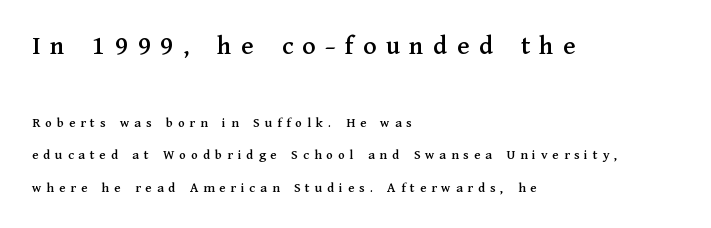
The image shows 27 px text type, upright; set left-aligned, loose line spacing (2.31x), unusually wide letter spacing (+0.35 em), not underlined; the first (top) block is 1.93x larger.
